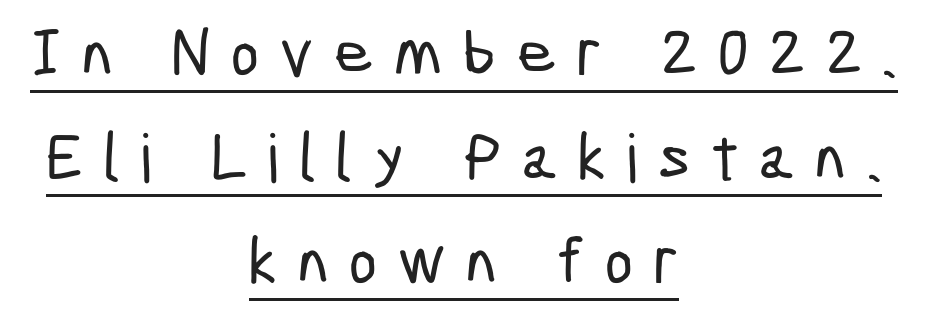
The image shows 67 px condensed sans-serif type; set centered, normal line spacing (1.55x), unusually wide letter spacing (+0.31 em), underlined; low stroke contrast and a medium x-height.
